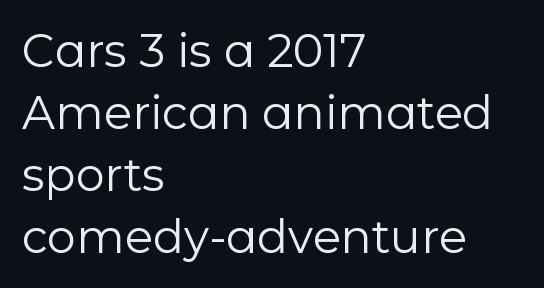
The typesetting does not lean heavy: it is not bold. Varying glyph widths throughout — classic text-font behaviour. You could call the tracking neutral — neither tight nor loose. The letters stand straight up with perfectly vertical stems. No word sits above an underline.
